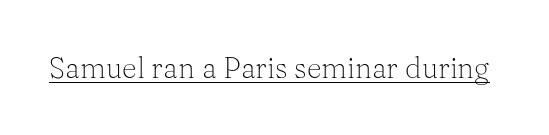
{"serif": "yes", "italic": "no", "bold": "no", "weight": "light", "width": "normal", "stroke_contrast": "medium", "x_height": "medium", "monospaced": "no", "underline": "yes", "letter_spacing": "normal", "letter_spacing_em": 0.0, "glyph_px": 29}
